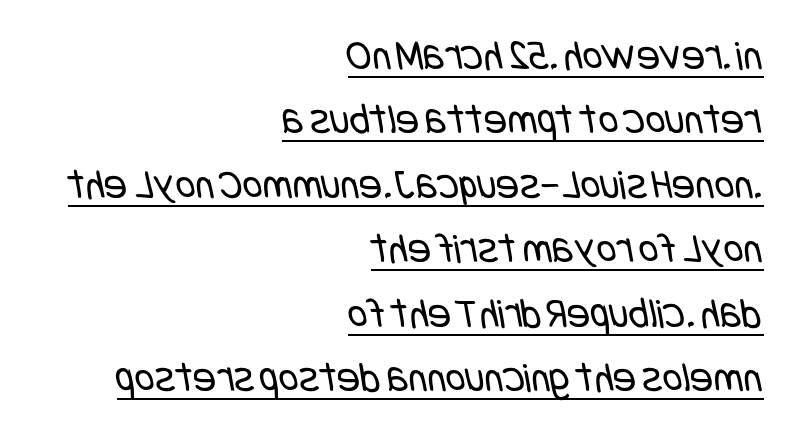
The image shows 43 px regular-weight, condensed sans-serif type; set right-aligned, normal line spacing (1.5x), normal letter spacing, underlined; low stroke contrast and a large x-height.
